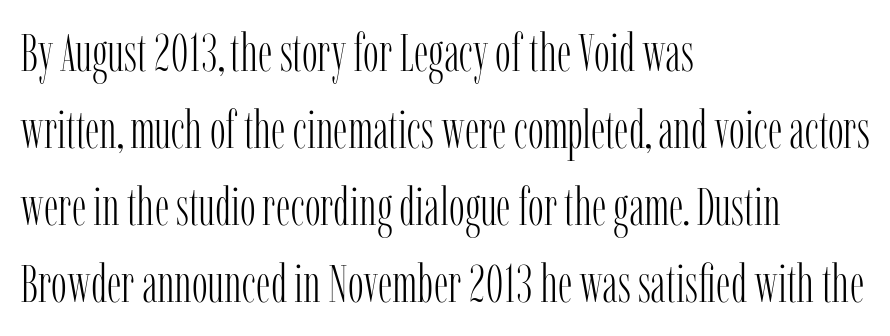
{"serif": "yes", "italic": "no", "bold": "no", "weight": "light", "width": "condensed", "stroke_contrast": "low", "x_height": "medium", "monospaced": "no", "underline": "no", "align": "left", "line_spacing": "normal", "line_spacing_ratio": 1.45, "letter_spacing": "normal", "letter_spacing_em": 0.0, "glyph_px": 53}
